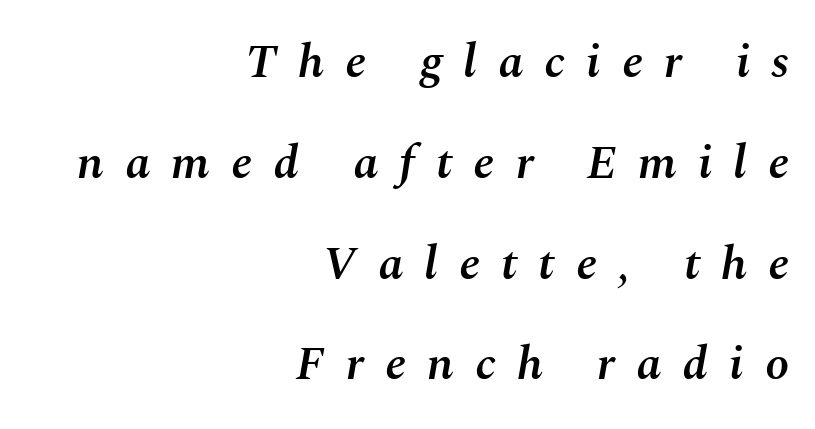
The image shows 48 px semibold type, italic (leaning right); set right-aligned, loose line spacing (2.1x), unusually wide letter spacing (+0.44 em), not underlined; medium stroke contrast and a medium x-height.
